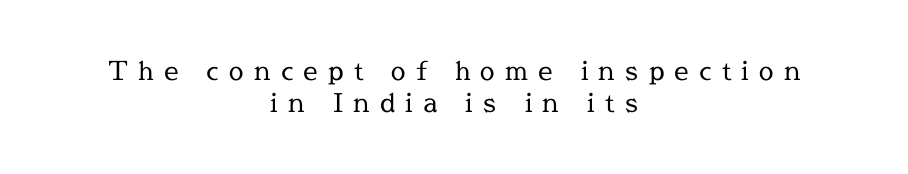
Letters have the restrained weight of plain body copy at most. These lines have a slow, spaced-out rhythm from letter to letter. Does the lettering tilt? It doesn't — this is upright. Successive baselines arrive at the customary interval.
